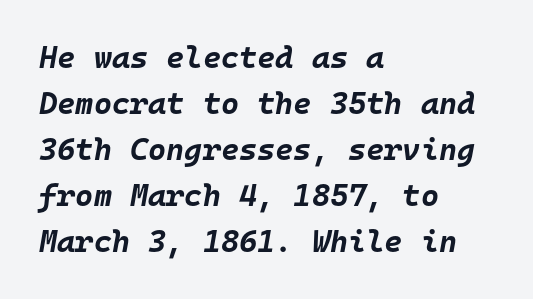
{"italic": "yes", "lean": "right", "slant_degrees": 10, "bold": "yes", "weight": "bold", "width": "normal", "stroke_contrast": "low", "x_height": "large", "monospaced": "yes", "underline": "no", "align": "left", "line_spacing": "normal", "line_spacing_ratio": 1.48, "letter_spacing": "normal", "letter_spacing_em": 0.0, "glyph_px": 31}
